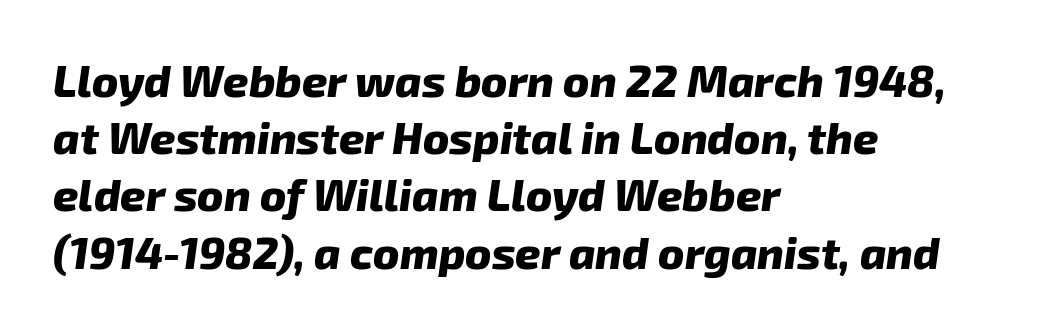
{"italic": "yes", "lean": "right", "slant_degrees": 8, "bold": "yes", "weight": "heavy", "width": "normal", "stroke_contrast": "low", "x_height": "medium", "monospaced": "no", "underline": "no", "align": "left", "line_spacing": "normal", "line_spacing_ratio": 1.3, "letter_spacing": "normal", "letter_spacing_em": 0.0, "glyph_px": 44}
